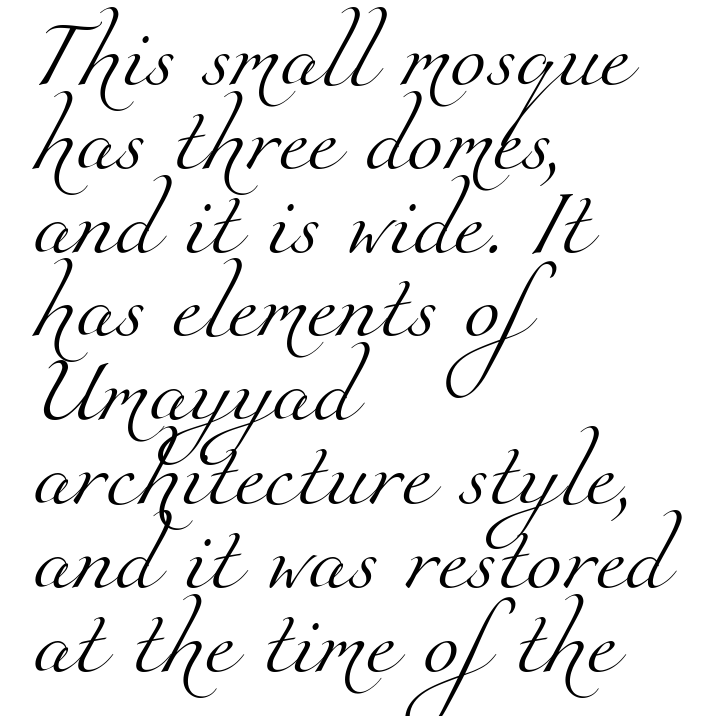
{"serif": "yes", "bold": "no", "weight": "light", "width": "normal", "stroke_contrast": "medium", "x_height": "small", "monospaced": "no", "underline": "no", "align": "left", "line_spacing": "normal", "line_spacing_ratio": 1.27, "letter_spacing": "normal", "letter_spacing_em": 0.0, "glyph_px": 66}
